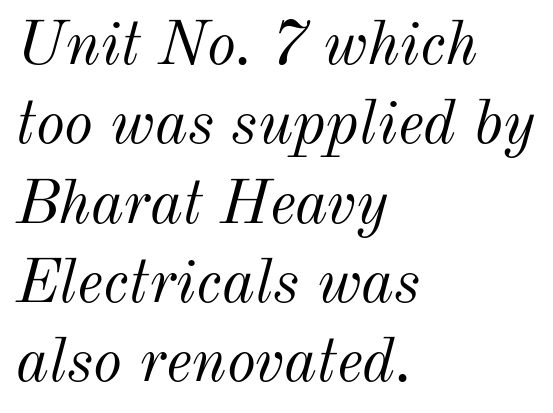
There is no visible air inserted between adjacent glyphs. Is this a heavy cut? Hardly; it is regular or lighter. These lines sit exactly where default settings would place them. The typography opts for an oblique posture over an upright one.
